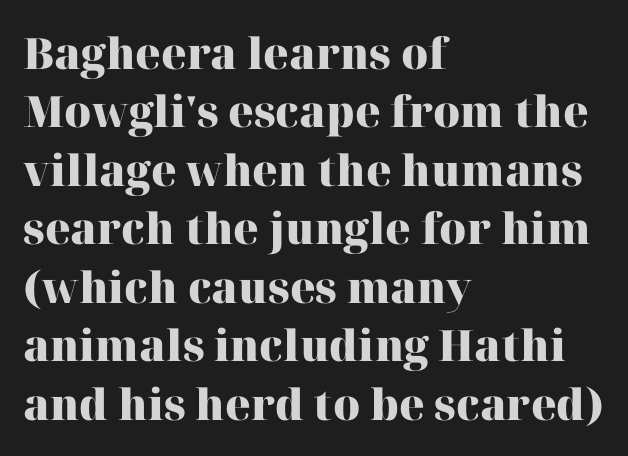
The image shows 43 px heavy serif type, upright; set left-aligned, normal line spacing (1.36x), normal letter spacing, not underlined; high stroke contrast and a medium x-height.
